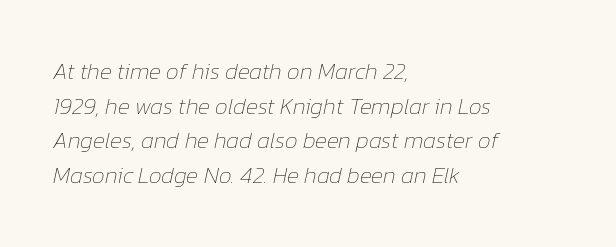
{"italic": "yes", "lean": "right", "slant_degrees": 12, "bold": "no", "underline": "no", "align": "left", "line_spacing": "normal", "line_spacing_ratio": 1.51, "letter_spacing": "normal", "letter_spacing_em": 0.0, "glyph_px": 23}
